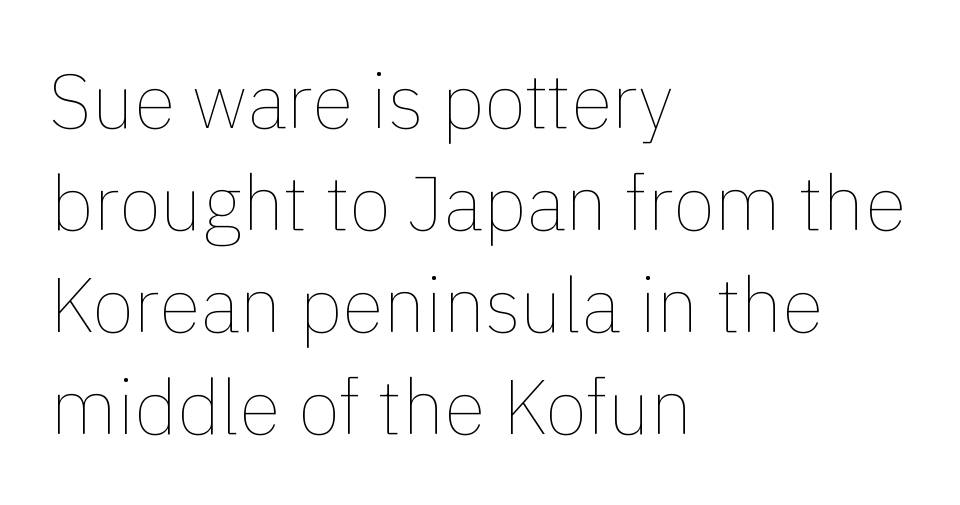
Q: Is the text bold? A: No.
Q: Is the text italic (slanted)? A: No, it is upright.
Q: Is the text underlined? A: No.
Q: How is the paragraph aligned? A: Left-aligned.
Q: Is the spacing between letters normal or unusually wide? A: Normal.
Q: Is the spacing between lines tight, normal or loose? A: Normal.
Q: Width (condensed, normal, or wide)? A: Normal.
Q: x-height? A: Medium.
Q: Monospaced? A: No.
